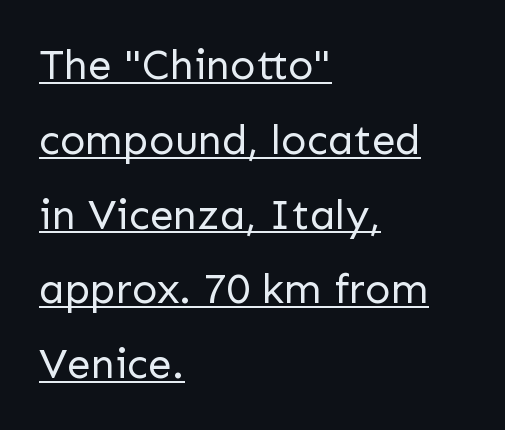
The image shows 42 px regular-weight sans-serif type, upright; set left-aligned, line spacing 1.78x, normal letter spacing, underlined; low stroke contrast and a medium x-height.
